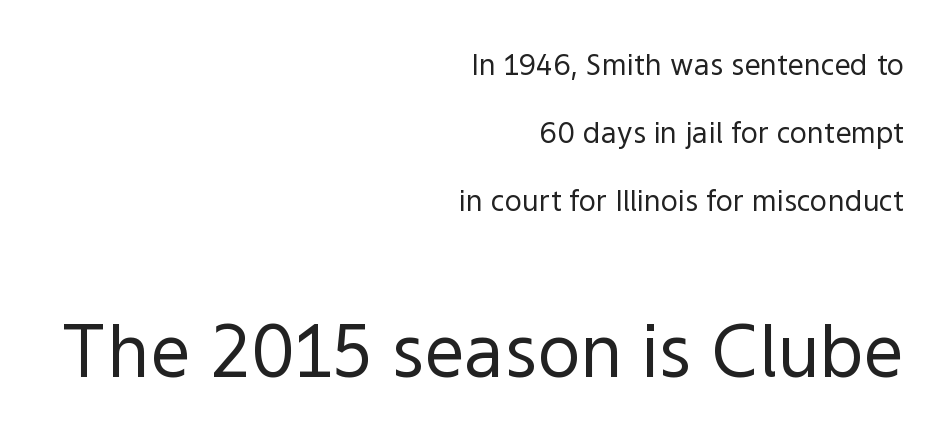
The image shows 72 px regular-weight sans-serif type, upright; set right-aligned, loose line spacing (2.34x), normal letter spacing, not underlined; the second (bottom) block is 2.48x larger; a medium x-height.
